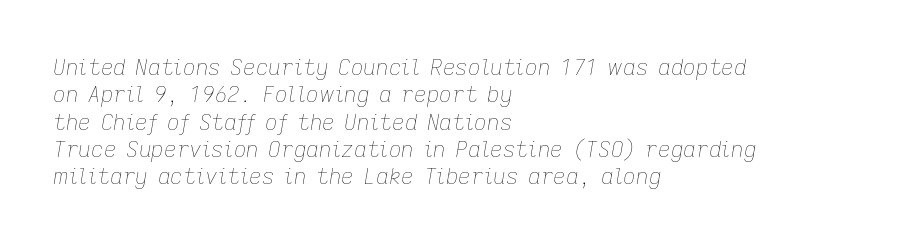
These glyphs show unthickened strokes, regular width or finer. Tall strokes in this sample are angled rather than plumb. The setting favours the left margin, as ordinary paragraphs usually do. A bare baseline throughout the passage. Is the letter spacing exaggerated? No — it looks like the ordinary default.
